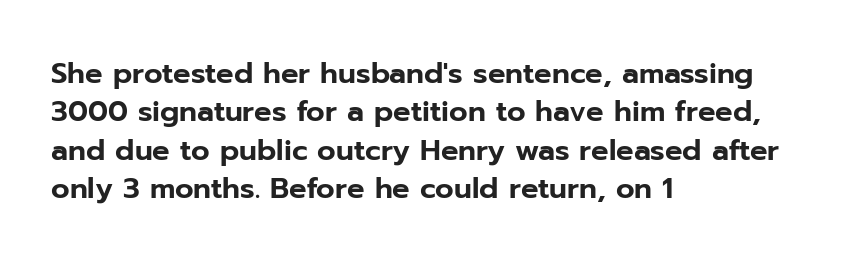
{"serif": "no", "italic": "no", "width": "normal", "stroke_contrast": "low", "x_height": "medium", "monospaced": "no", "underline": "no", "align": "left", "line_spacing": "normal", "line_spacing_ratio": 1.32, "letter_spacing": "normal", "letter_spacing_em": 0.0, "glyph_px": 29}
